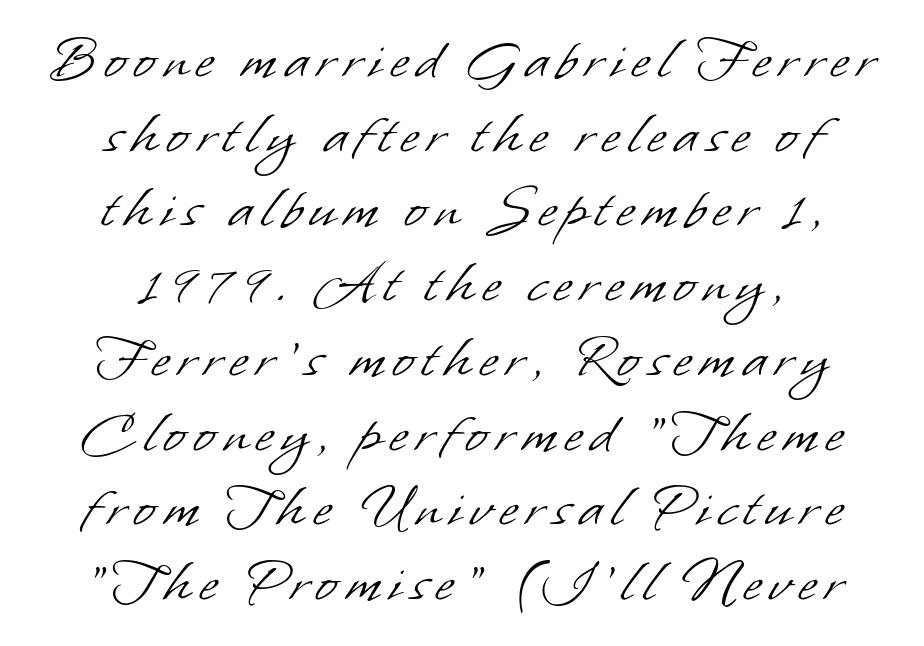
The image shows 65 px light sans-serif type; set centered, tight line spacing (1.15x), not underlined; low stroke contrast and a small x-height.
